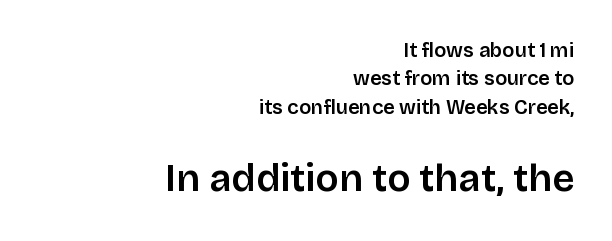
The image shows 39 px sans-serif type, upright; set right-aligned, normal line spacing (1.42x), normal letter spacing, not underlined; the second (bottom) block is 1.95x larger; low stroke contrast and a large x-height.
